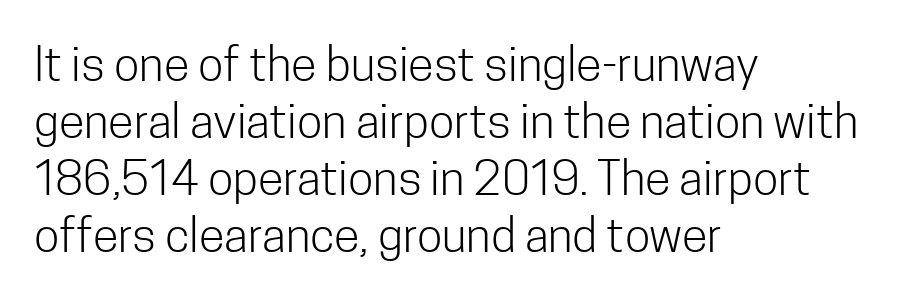
{"serif": "no", "italic": "no", "bold": "no", "weight": "light", "width": "condensed", "stroke_contrast": "low", "x_height": "medium", "monospaced": "no", "underline": "no", "align": "left", "line_spacing_ratio": 1.21, "letter_spacing": "normal", "letter_spacing_em": 0.0, "glyph_px": 47}
